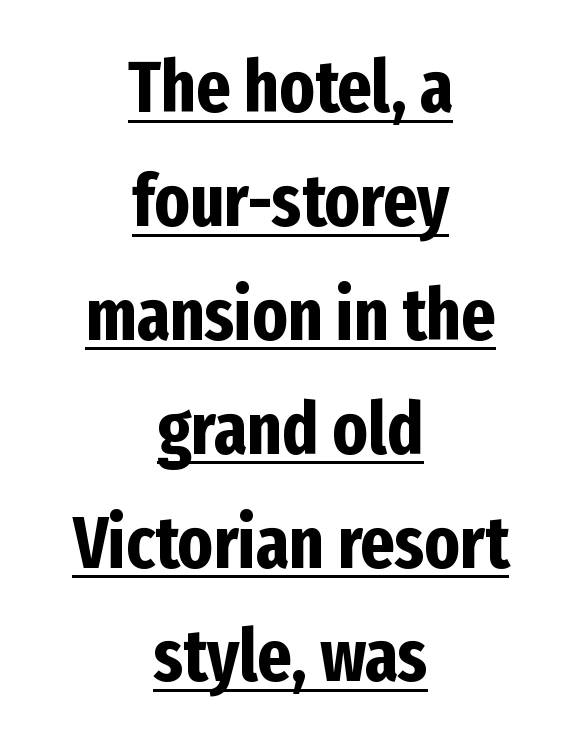
The font's upright variant was chosen for this text. Font category for this specimen: sans-serif. This sample carries an underscore along the baseline area. The text block is weighted toward neither margin, spreading evenly from the middle. These lines are rendered in a variable-pitch font. Tracking value appears to be zero — textbook default spacing.
